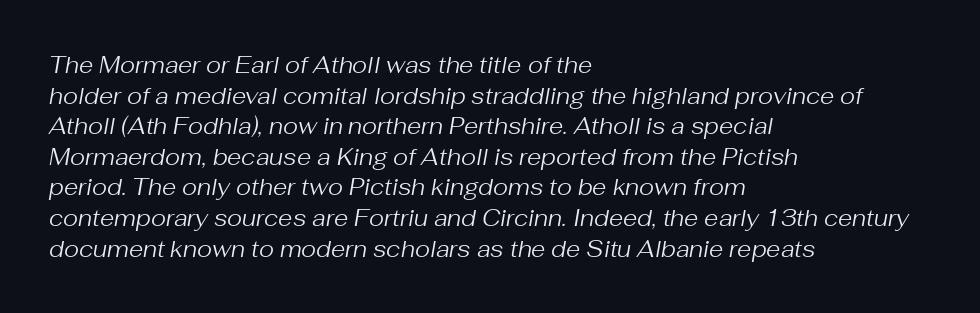
A typesetter would mark this as italic. The space between consecutive lines is moderate. Layout note: lines flush left. Is this a heavy cut? Hardly; it is regular or lighter. Bare-footed words on every line.
